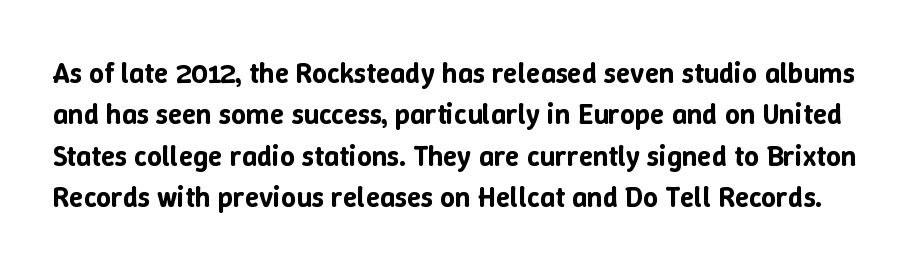
{"italic": "no", "width": "normal", "stroke_contrast": "low", "x_height": "medium", "monospaced": "no", "underline": "no", "line_spacing": "normal", "line_spacing_ratio": 1.43, "letter_spacing": "normal", "letter_spacing_em": 0.0, "glyph_px": 29}
